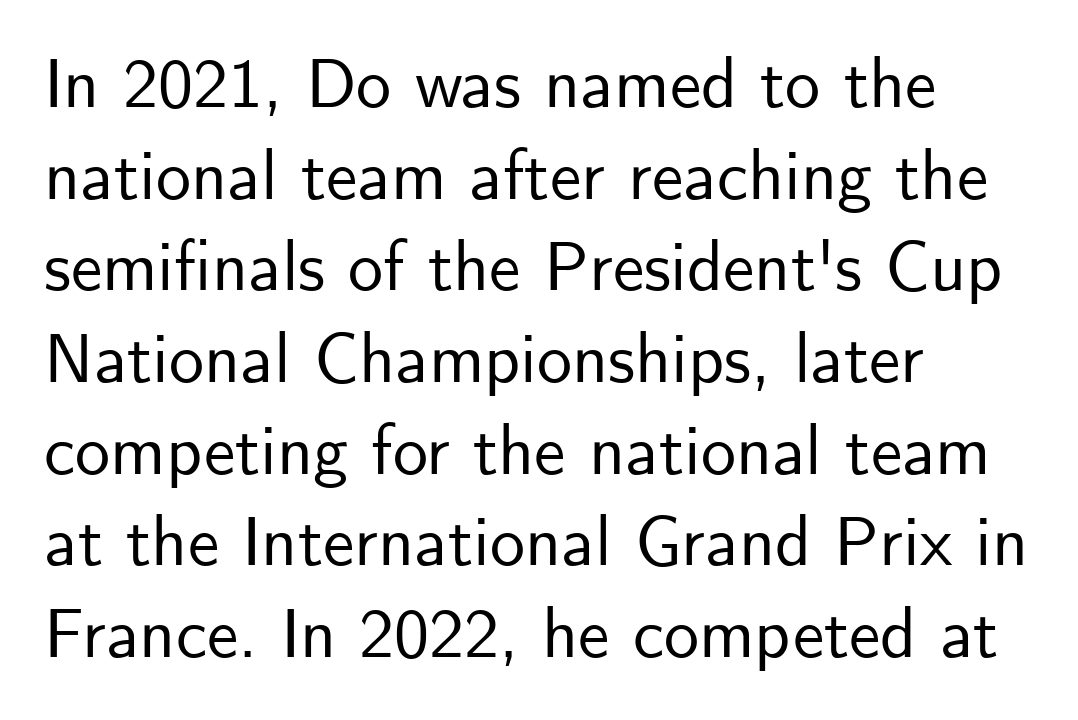
{"serif": "no", "italic": "no", "width": "normal", "stroke_contrast": "low", "x_height": "small", "monospaced": "no", "underline": "no", "align": "left", "line_spacing": "normal", "line_spacing_ratio": 1.31, "letter_spacing": "normal", "letter_spacing_em": 0.0, "glyph_px": 70}
